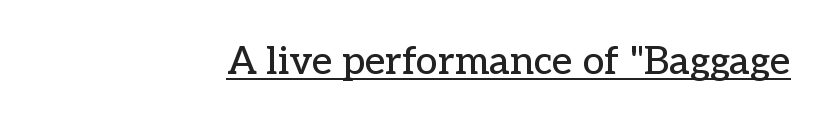
You could not count columns in this text — the font is proportionally spaced. Every word sits above its own underline. The rag falls on the left side of this text block. The face used here is seriffed, in the tradition of book romans. The gaps between neighbouring characters are ordinary and unremarkable.
